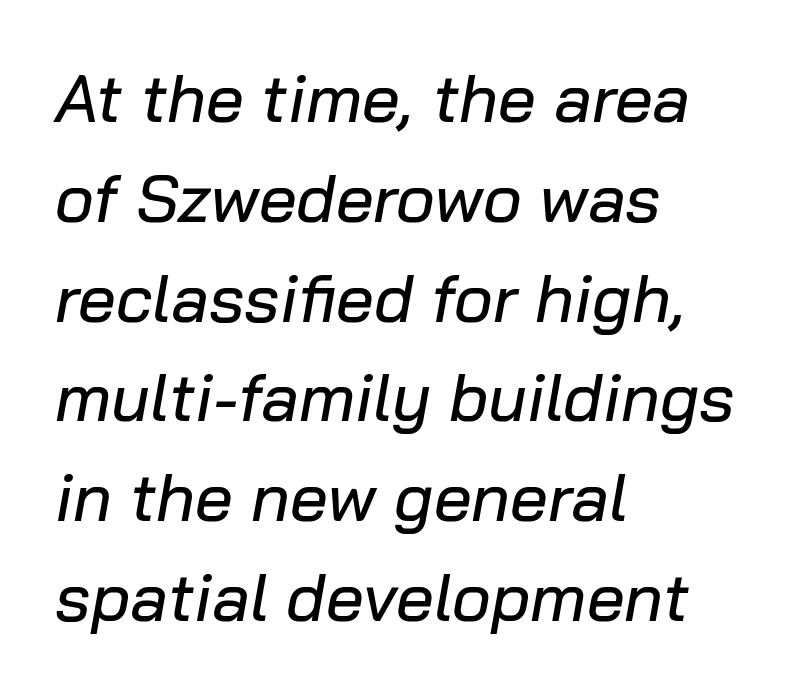
Q: Is the text italic (slanted)? A: Yes, it leans right by about 10 degrees.
Q: Is the text underlined? A: No.
Q: How is the paragraph aligned? A: Left-aligned.
Q: Is the spacing between letters normal or unusually wide? A: Normal.
Q: Is the spacing between lines tight, normal or loose? A: Normal.
Q: Width (condensed, normal, or wide)? A: Normal.
Q: Stroke contrast? A: Low.
Q: x-height? A: Medium.
Q: Monospaced? A: No.
